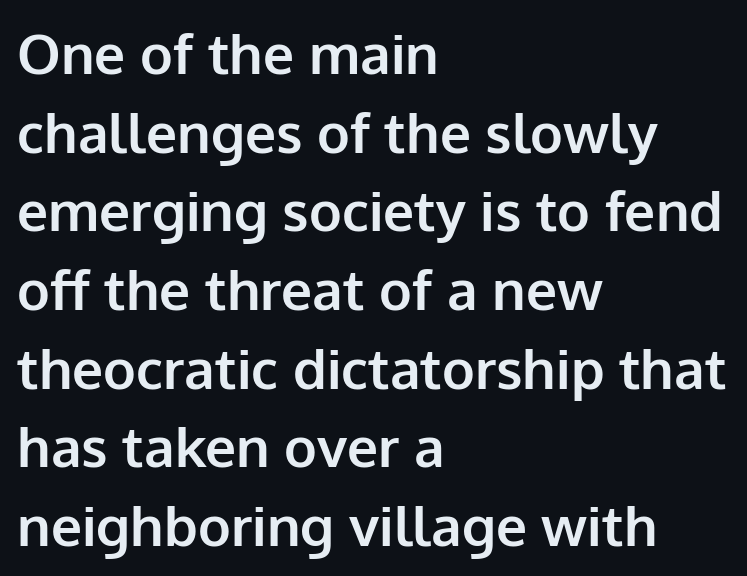
Q: Is the text bold? A: Yes.
Q: Is the text italic (slanted)? A: No, it is upright.
Q: Is the typeface a serif or a sans-serif typeface? A: Sans-serif.
Q: Is the text underlined? A: No.
Q: How is the paragraph aligned? A: Left-aligned.
Q: Is the spacing between letters normal or unusually wide? A: Normal.
Q: Is the spacing between lines tight, normal or loose? A: Normal.
Q: Width (condensed, normal, or wide)? A: Normal.
Q: Stroke contrast? A: Low.
Q: x-height? A: Medium.
Q: Monospaced? A: No.
